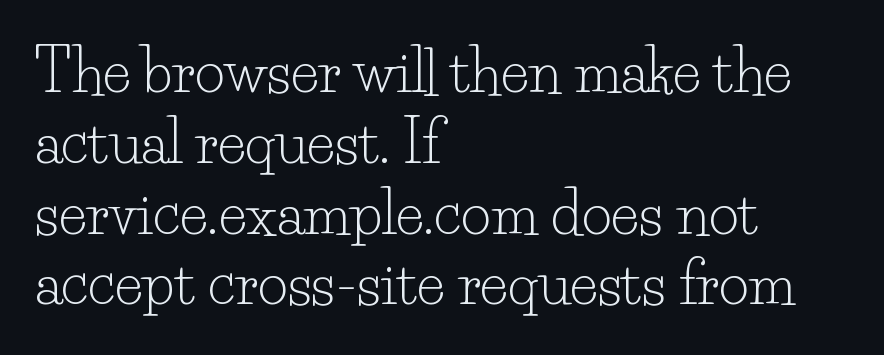
Q: Is the text bold? A: No.
Q: Is the text italic (slanted)? A: No, it is upright.
Q: Is the typeface a serif or a sans-serif typeface? A: Serif.
Q: Is the text underlined? A: No.
Q: How is the paragraph aligned? A: Left-aligned.
Q: Is the spacing between letters normal or unusually wide? A: Normal.
Q: Width (condensed, normal, or wide)? A: Normal.
Q: Stroke contrast? A: Low.
Q: x-height? A: Small.
Q: Monospaced? A: No.
